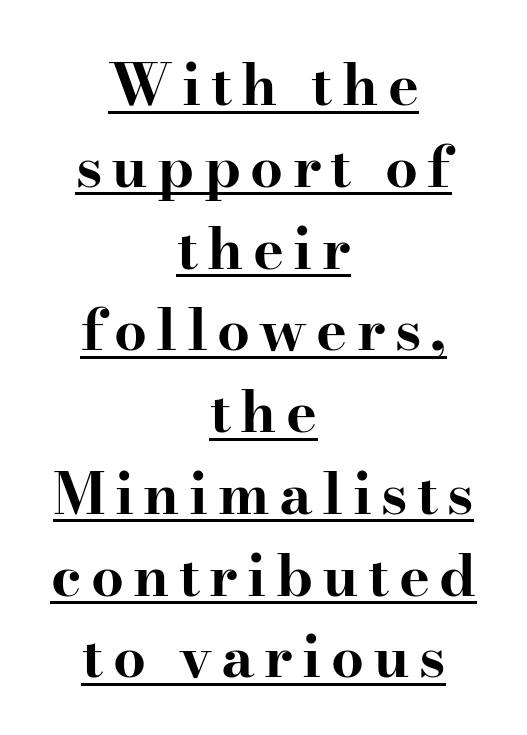
This sample uses a serif face. A student would call this center alignment; a typographer would say set centered. This sample has the flowing, uneven cadence of proportional lettering. The letters are bold, with thick, heavy strokes. A continuous stroke trails under the words, as in a hyperlink. The letters stand upright; this is a roman face.
